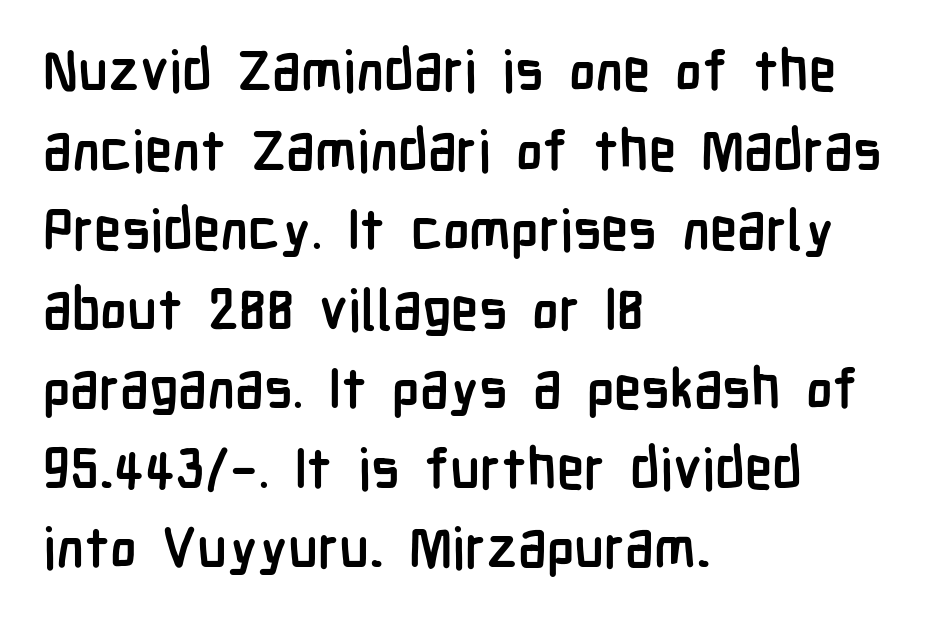
{"serif": "no", "italic": "no", "bold": "yes", "weight": "semibold", "width": "condensed", "stroke_contrast": "low", "x_height": "medium", "monospaced": "no", "underline": "no", "align": "left", "line_spacing": "normal", "line_spacing_ratio": 1.42, "letter_spacing": "normal", "letter_spacing_em": 0.0, "glyph_px": 56}
